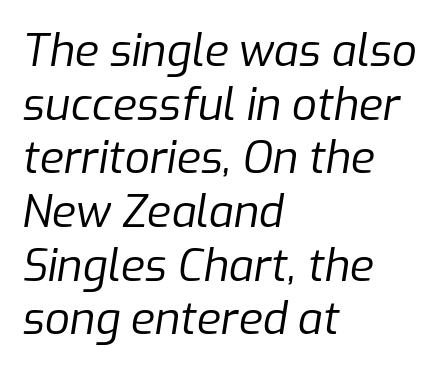
{"italic": "yes", "lean": "right", "slant_degrees": 9, "bold": "no", "weight": "regular", "width": "normal", "stroke_contrast": "low", "x_height": "medium", "monospaced": "no", "underline": "no", "align": "left", "line_spacing_ratio": 1.22, "letter_spacing": "normal", "letter_spacing_em": 0.0, "glyph_px": 44}
